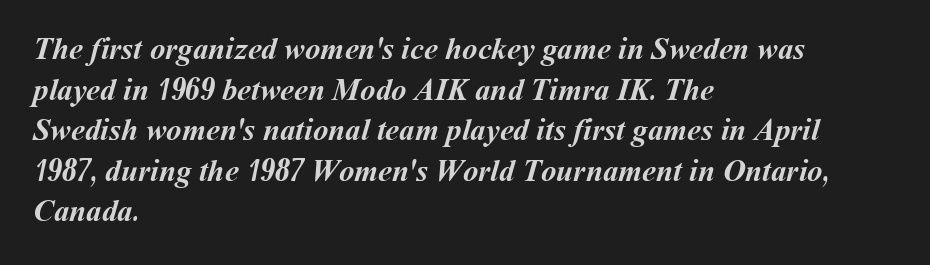
Students, note that the glyphs here touch the page at normal intervals. Is the type bold? Yes — the strokes are clearly thick and heavy. The baseline area is clear. Note the varied advance widths — an 'i' is clearly narrower than an 'm'. Leading matches the norm, producing a regular column. Casual observation: everything's shoved over to the left.
